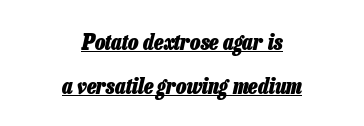
Interline gaps are noticeably wide in this sample. Set as a true bold cut, around the 700 mark. You can tell it's italic because the verticals aren't actually vertical. Is the letter spacing exaggerated? No — it looks like the ordinary default.
